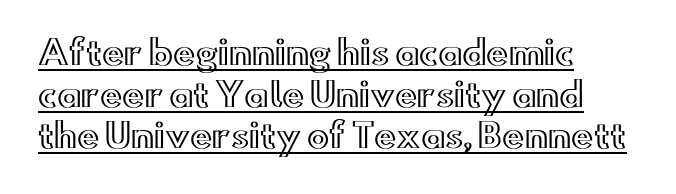
The rendering anchors every line to the left-hand side. This rendering features underlined lettering. A typesetter would call this proportional, since set widths differ per character. Each new line begins a customary step beneath the previous one. The axis of the letterforms is exactly vertical.
